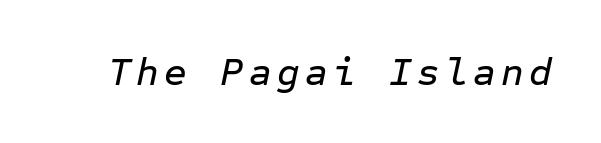
{"italic": "yes", "lean": "right", "slant_degrees": 12, "width": "normal", "stroke_contrast": "low", "x_height": "medium", "monospaced": "yes", "underline": "no", "glyph_px": 39}
